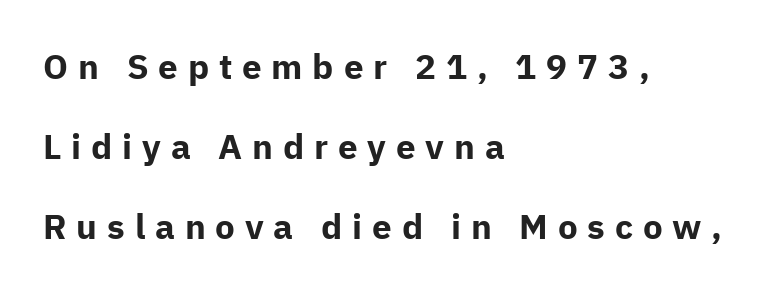
The image shows 35 px bold sans-serif type, upright; set left-aligned, loose line spacing (2.28x), unusually wide letter spacing (+0.28 em), not underlined; low stroke contrast and a medium x-height.
